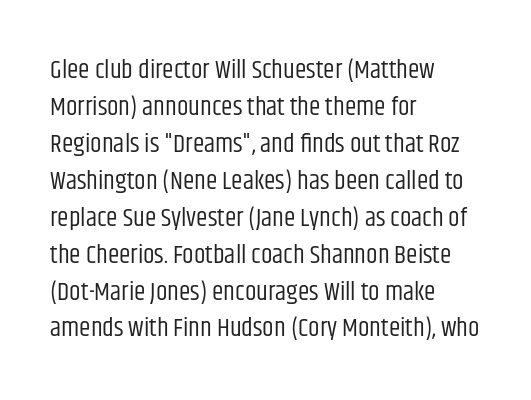
The image shows 26 px text type, upright; set left-aligned, normal line spacing (1.42x), normal letter spacing, not underlined.
